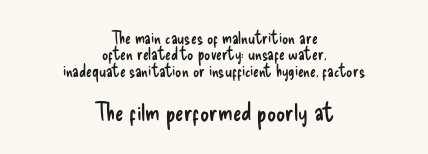
{"italic": "no", "bold": "no", "underline": "no", "align": "center", "line_spacing": "tight", "line_spacing_ratio": 0.97, "letter_spacing": "normal", "letter_spacing_em": 0.0, "larger_block": "second", "size_ratio": 1.47, "glyph_px": 25}
